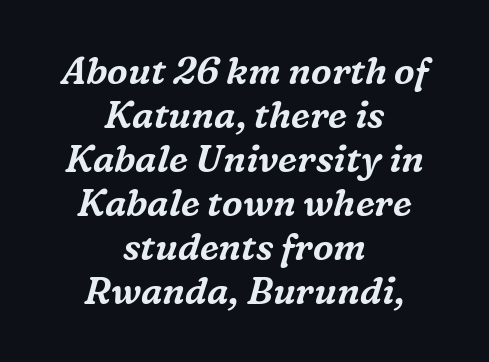
Q: Is the text italic (slanted)? A: Yes, it leans right by about 16 degrees.
Q: Is the typeface a serif or a sans-serif typeface? A: Serif.
Q: Is the text underlined? A: No.
Q: How is the paragraph aligned? A: Centered.
Q: Is the spacing between letters normal or unusually wide? A: Normal.
Q: Width (condensed, normal, or wide)? A: Normal.
Q: Stroke contrast? A: Medium.
Q: x-height? A: Medium.
Q: Monospaced? A: No.
